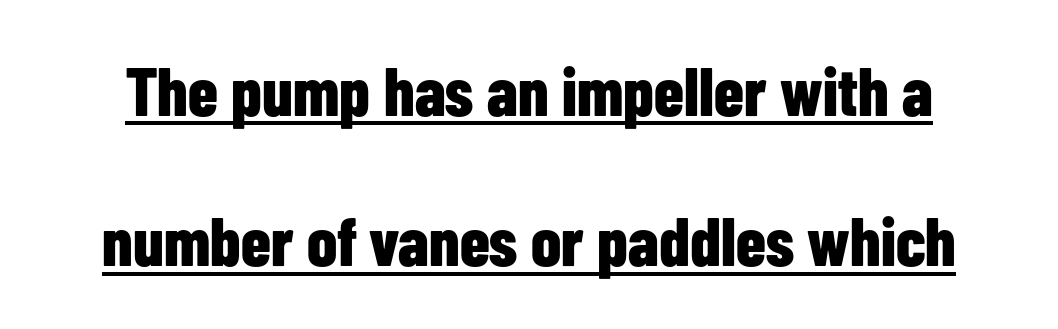
Q: Is the text bold? A: Yes.
Q: Is the text italic (slanted)? A: No, it is upright.
Q: Is the typeface a serif or a sans-serif typeface? A: Sans-serif.
Q: Is the text underlined? A: Yes.
Q: Is the spacing between letters normal or unusually wide? A: Normal.
Q: Is the spacing between lines tight, normal or loose? A: Loose.
Q: Width (condensed, normal, or wide)? A: Condensed.
Q: Stroke contrast? A: Low.
Q: x-height? A: Medium.
Q: Monospaced? A: No.
